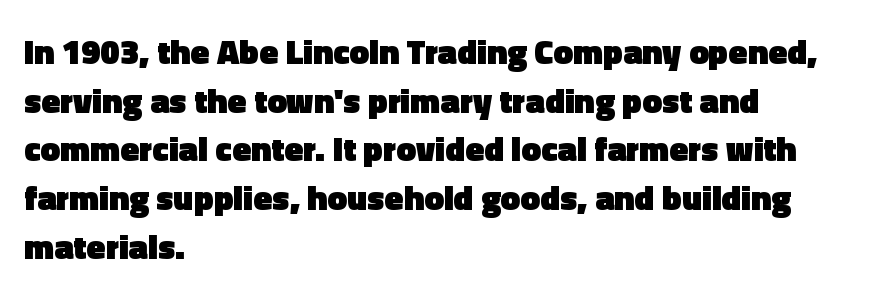
The image shows 35 px heavy sans-serif type, upright; set left-aligned, normal line spacing (1.39x), normal letter spacing, not underlined; a medium x-height.
